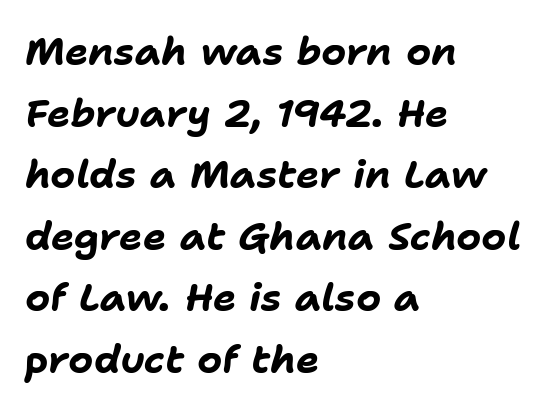
Observe the lean: these are italic letterforms. Lines of text with bare space underneath. Spacing verdict: proportional, widths tailored to each character. Does extra space separate the letters? No, they use regular spacing.
